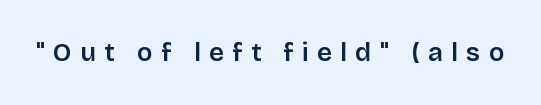
{"italic": "no", "underline": "no", "letter_spacing": "wide", "letter_spacing_em": 0.32, "glyph_px": 26}
